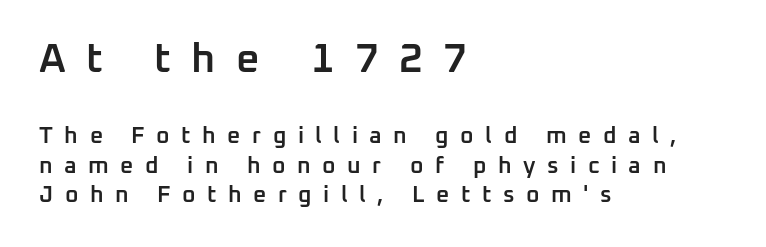
{"serif": "no", "italic": "no", "bold": "semi", "weight": "semibold", "width": "normal", "stroke_contrast": "low", "x_height": "medium", "monospaced": "no", "underline": "no", "align": "left", "line_spacing": "normal", "line_spacing_ratio": 1.28, "letter_spacing": "wide", "letter_spacing_em": 0.5, "larger_block": "first", "size_ratio": 1.78, "glyph_px": 41}
